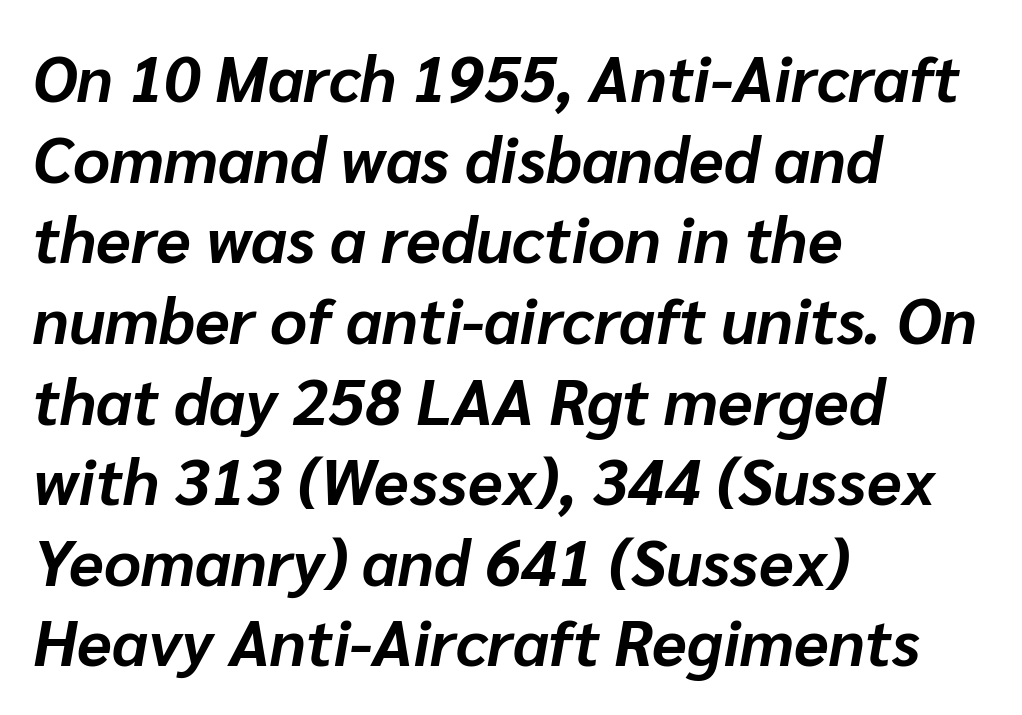
{"italic": "yes", "lean": "right", "slant_degrees": 10, "bold": "yes", "weight": "bold", "width": "normal", "stroke_contrast": "low", "x_height": "medium", "monospaced": "no", "underline": "no", "align": "left", "line_spacing": "normal", "line_spacing_ratio": 1.26, "letter_spacing": "normal", "letter_spacing_em": 0.0, "glyph_px": 64}
